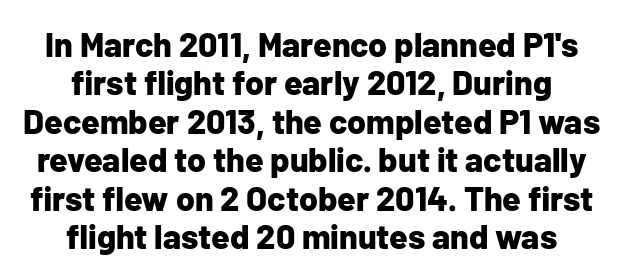
The image shows 34 px bold sans-serif type, upright; set tight line spacing (1.13x), normal letter spacing, not underlined; low stroke contrast and a medium x-height.
